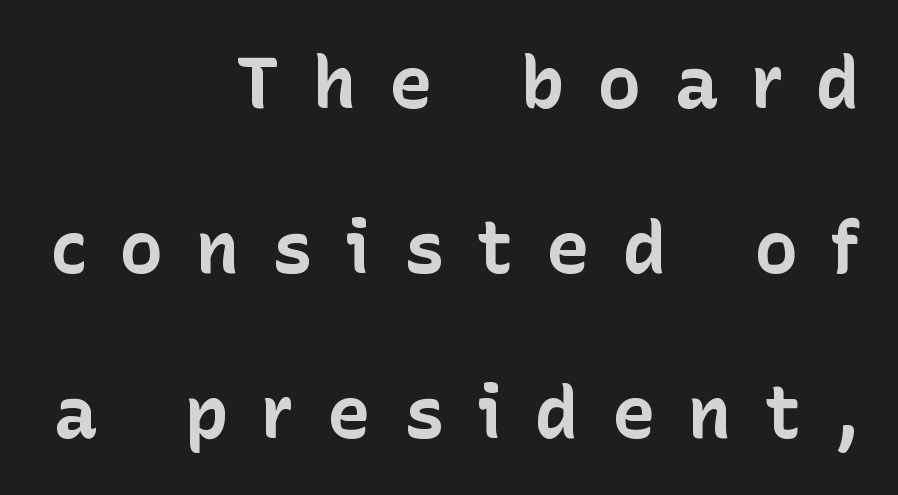
Summary of weight: heavy, a full bold. Nope, no serifs anywhere on these letters. This rendering features lettering with no underline. Compared with typical paragraphs, the rows here are farther apart. Varying glyph widths throughout — classic text-font behaviour. The lines in this sample share a right terminus and differ only in where they begin.
